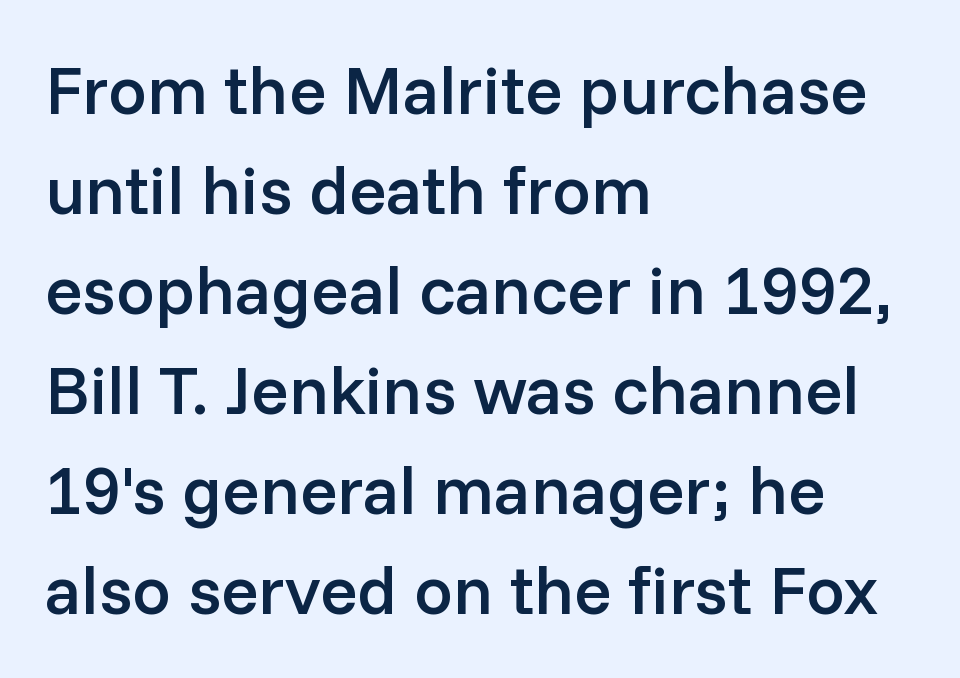
{"serif": "no", "italic": "no", "bold": "semi", "weight": "semibold", "width": "normal", "stroke_contrast": "low", "x_height": "medium", "monospaced": "no", "underline": "no", "align": "left", "line_spacing": "normal", "line_spacing_ratio": 1.45, "letter_spacing": "normal", "letter_spacing_em": 0.0, "glyph_px": 69}
